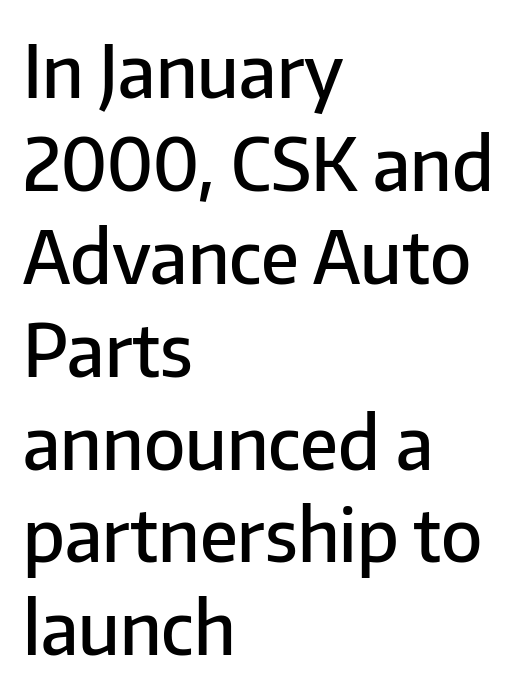
What weight is shown? A semibold, between regular and bold. The gaps between neighbouring characters are ordinary and unremarkable. Observe the absence of serifs on each vertical stroke in this sample. Vertical strokes here are truly vertical. You could not count columns in this text — the font is proportionally spaced.
